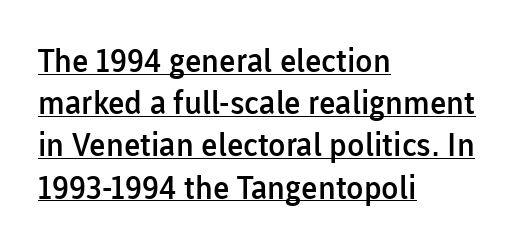
Q: Is the text bold? A: Semi-bold.
Q: Is the text italic (slanted)? A: No, it is upright.
Q: Is the typeface a serif or a sans-serif typeface? A: Sans-serif.
Q: Is the text underlined? A: Yes.
Q: How is the paragraph aligned? A: Left-aligned.
Q: Is the spacing between letters normal or unusually wide? A: Normal.
Q: Is the spacing between lines tight, normal or loose? A: Normal.
Q: Width (condensed, normal, or wide)? A: Normal.
Q: Stroke contrast? A: Low.
Q: x-height? A: Medium.
Q: Monospaced? A: No.
